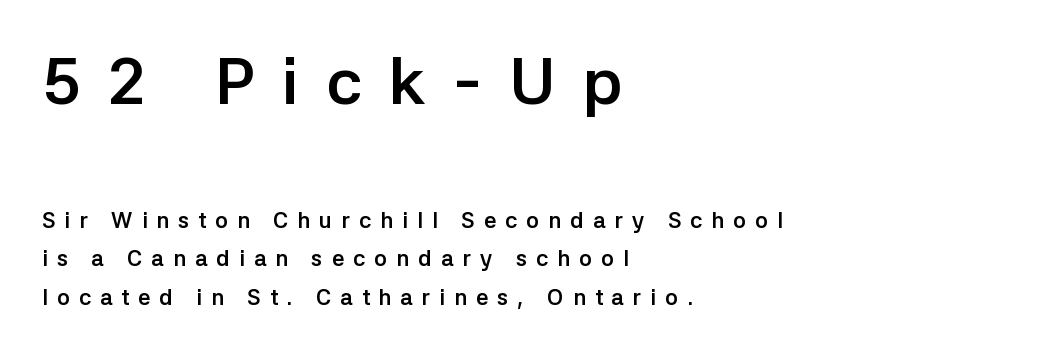
Q: Is the text bold? A: Yes.
Q: Is the text italic (slanted)? A: No, it is upright.
Q: Is the typeface a serif or a sans-serif typeface? A: Sans-serif.
Q: Is the text underlined? A: No.
Q: How is the paragraph aligned? A: Left-aligned.
Q: Is the spacing between letters normal or unusually wide? A: Unusually wide.
Q: Which block of text is set in a larger size, the first (top) or the second (bottom)? A: The first (top) one.
Q: Width (condensed, normal, or wide)? A: Normal.
Q: Stroke contrast? A: Low.
Q: x-height? A: Medium.
Q: Monospaced? A: No.
